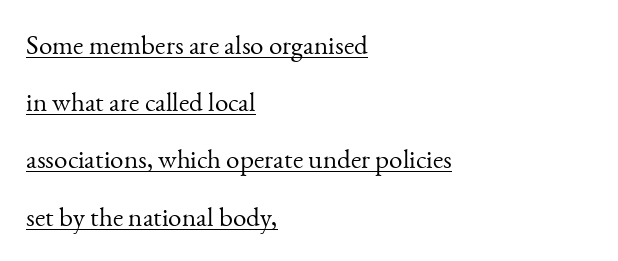
Q: Is the text bold? A: No.
Q: Is the text italic (slanted)? A: No, it is upright.
Q: Is the text underlined? A: Yes.
Q: How is the paragraph aligned? A: Left-aligned.
Q: Is the spacing between letters normal or unusually wide? A: Normal.
Q: Is the spacing between lines tight, normal or loose? A: Loose.
